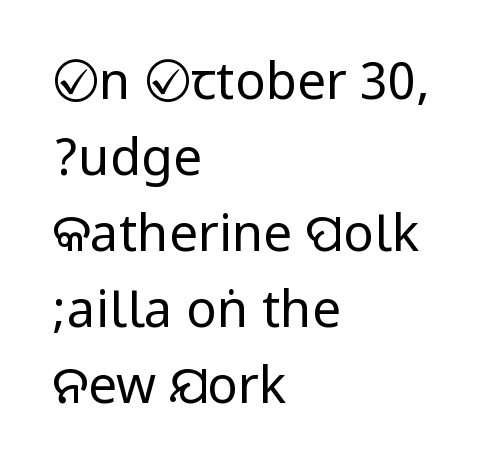
{"serif": "no", "italic": "no", "bold": "no", "weight": "regular", "width": "condensed", "stroke_contrast": "low", "underline": "no", "align": "left", "line_spacing": "normal", "line_spacing_ratio": 1.49, "letter_spacing": "normal", "letter_spacing_em": 0.0, "glyph_px": 51}
